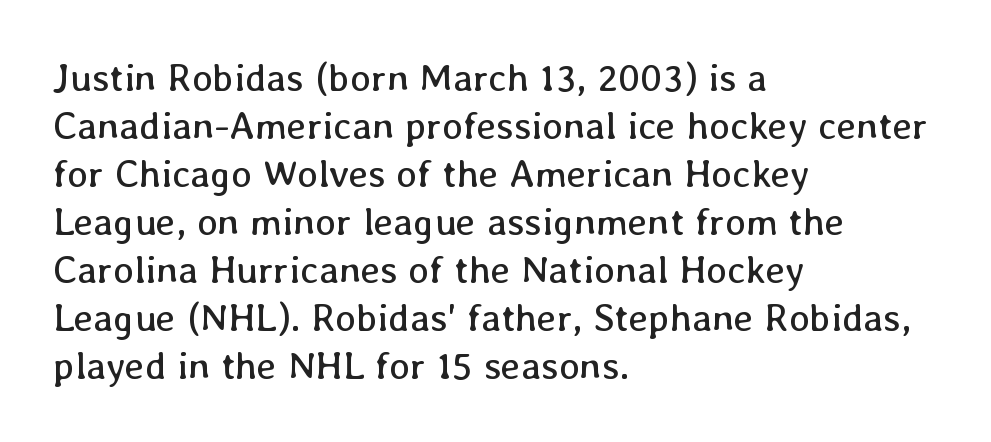
The image shows 39 px regular-weight type, upright; set left-aligned, line spacing 1.23x, normal letter spacing, not underlined; low stroke contrast and a medium x-height.
